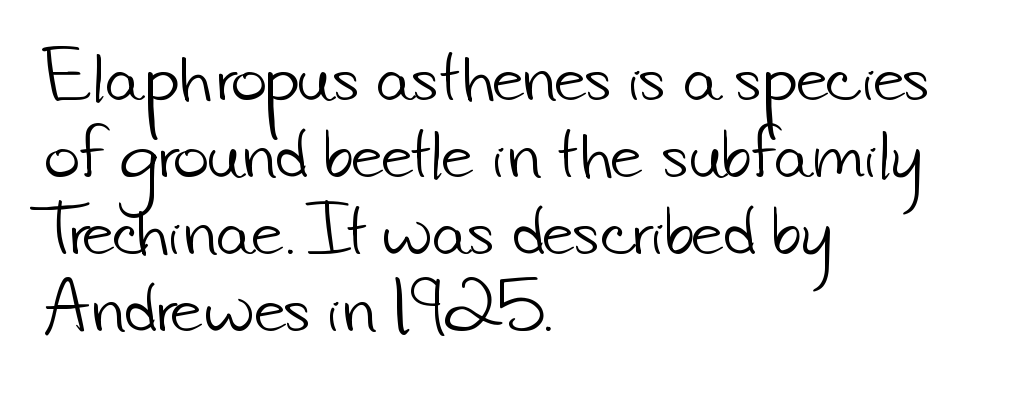
The image shows 61 px light sans-serif type; set left-aligned, normal line spacing (1.26x), normal letter spacing, not underlined; low stroke contrast and a small x-height.
